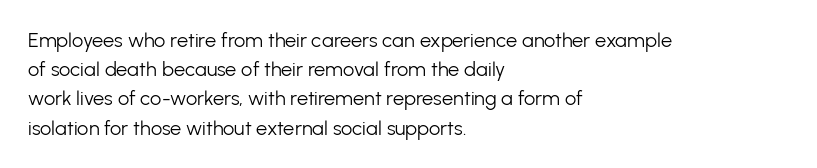
Q: Is the text bold? A: No.
Q: Is the text italic (slanted)? A: No, it is upright.
Q: Is the text underlined? A: No.
Q: How is the paragraph aligned? A: Left-aligned.
Q: Is the spacing between letters normal or unusually wide? A: Normal.
Q: Is the spacing between lines tight, normal or loose? A: Normal.
